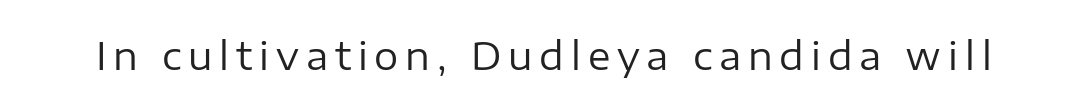
{"serif": "no", "italic": "no", "bold": "no", "weight": "regular", "width": "normal", "stroke_contrast": "low", "x_height": "medium", "monospaced": "no", "underline": "no", "glyph_px": 38}
